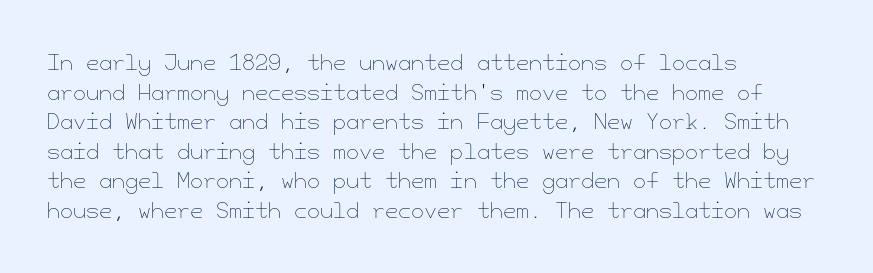
{"italic": "no", "bold": "no", "underline": "no", "align": "left", "line_spacing": "normal", "line_spacing_ratio": 1.41, "letter_spacing": "normal", "letter_spacing_em": 0.0, "glyph_px": 21}
